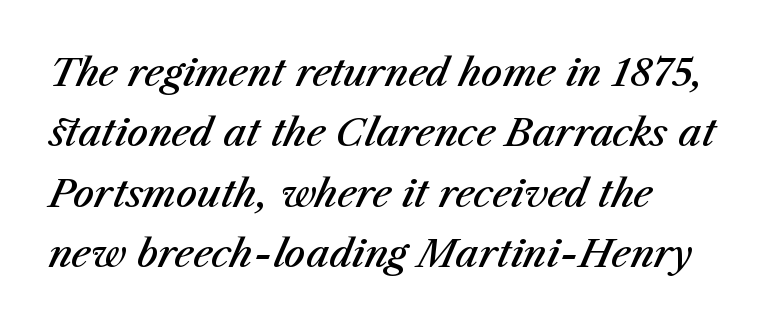
Q: Is the text bold? A: Semi-bold.
Q: Is the text italic (slanted)? A: Yes, it leans right by about 23 degrees.
Q: Is the text underlined? A: No.
Q: How is the paragraph aligned? A: Left-aligned.
Q: Is the spacing between letters normal or unusually wide? A: Normal.
Q: Is the spacing between lines tight, normal or loose? A: Normal.
Q: Width (condensed, normal, or wide)? A: Normal.
Q: Stroke contrast? A: Medium.
Q: x-height? A: Medium.
Q: Monospaced? A: No.
